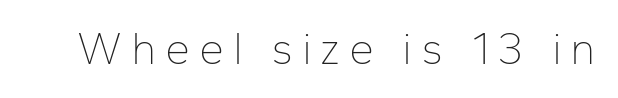
Words float on clear page, feet unadorned. Posture: vertical. A quiet, ordinary-to-light weight characterises the typeface. Character widths vary here, with narrow letters taking less room than wide ones. The text was rendered using a sans face with plain stroke endings.
